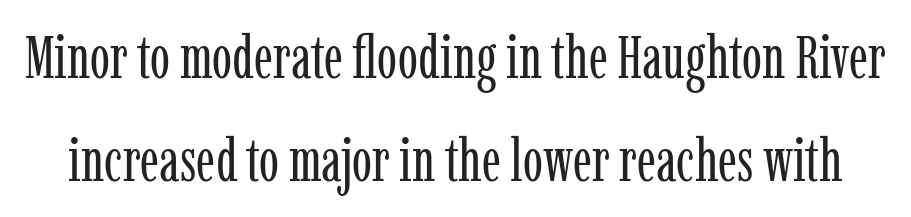
Q: Is the text bold? A: No.
Q: Is the text italic (slanted)? A: No, it is upright.
Q: Is the typeface a serif or a sans-serif typeface? A: Serif.
Q: Is the text underlined? A: No.
Q: Is the spacing between letters normal or unusually wide? A: Normal.
Q: Width (condensed, normal, or wide)? A: Condensed.
Q: Stroke contrast? A: Low.
Q: x-height? A: Medium.
Q: Monospaced? A: No.
